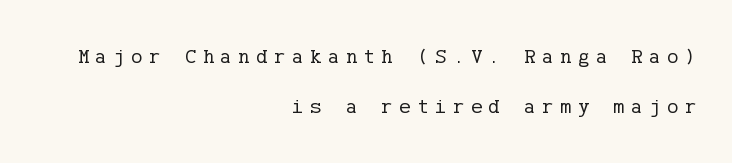
{"italic": "no", "bold": "no", "underline": "no", "align": "right", "line_spacing": "loose", "line_spacing_ratio": 2.39, "letter_spacing": "wide", "letter_spacing_em": 0.32, "glyph_px": 21}
